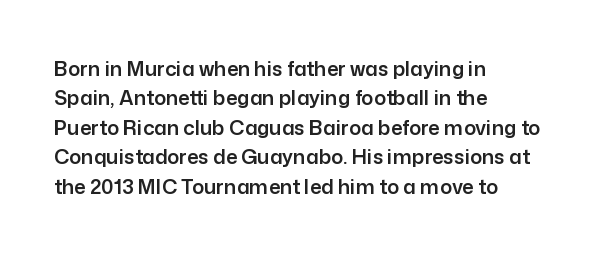
The image shows 20 px text type, upright; set left-aligned, normal line spacing (1.47x), normal letter spacing, not underlined.
